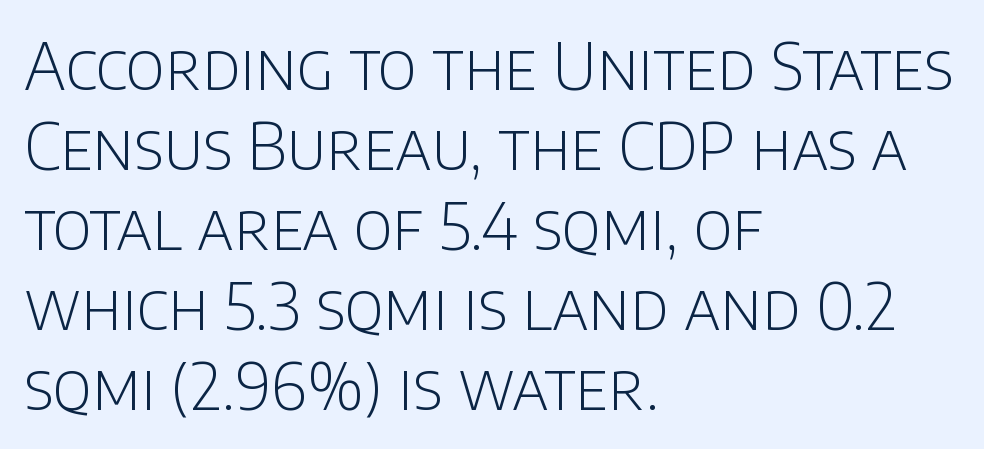
Q: Is the text bold? A: No.
Q: Is the text italic (slanted)? A: No, it is upright.
Q: Is the typeface a serif or a sans-serif typeface? A: Sans-serif.
Q: Is the text underlined? A: No.
Q: How is the paragraph aligned? A: Left-aligned.
Q: Is the spacing between letters normal or unusually wide? A: Normal.
Q: Is the spacing between lines tight, normal or loose? A: Normal.
Q: Width (condensed, normal, or wide)? A: Normal.
Q: Stroke contrast? A: Low.
Q: x-height? A: Large.
Q: Monospaced? A: No.
